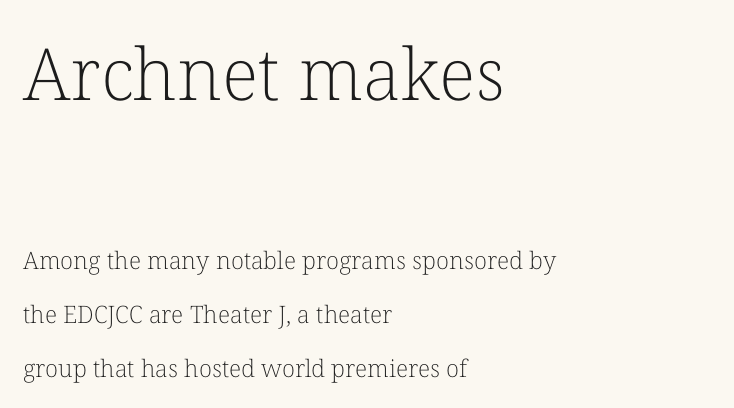
{"serif": "yes", "italic": "no", "bold": "no", "weight": "light", "width": "normal", "stroke_contrast": "low", "x_height": "medium", "monospaced": "no", "underline": "no", "align": "left", "line_spacing": "loose", "line_spacing_ratio": 2.25, "letter_spacing": "normal", "letter_spacing_em": 0.0, "larger_block": "first", "size_ratio": 3.0, "glyph_px": 72}
